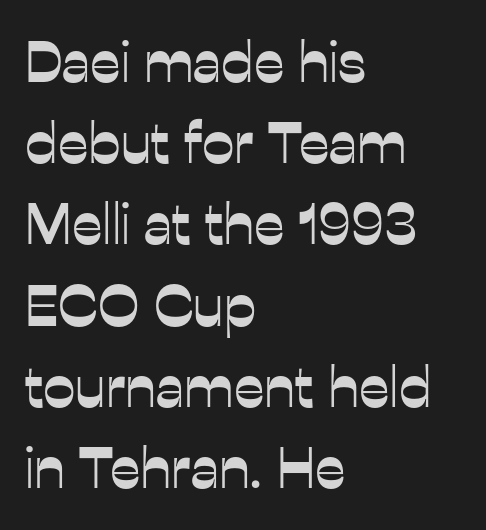
The image shows 58 px sans-serif type, upright; set left-aligned, normal line spacing (1.4x), normal letter spacing, not underlined; low stroke contrast and a medium x-height.
